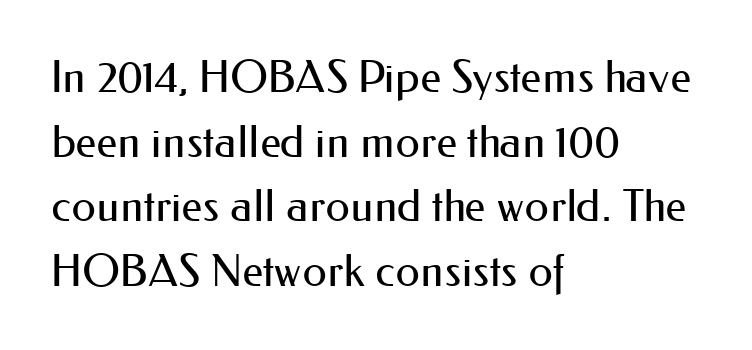
The image shows 44 px regular-weight sans-serif type, upright; set left-aligned, normal line spacing (1.47x), normal letter spacing, not underlined; medium stroke contrast and a small x-height.
